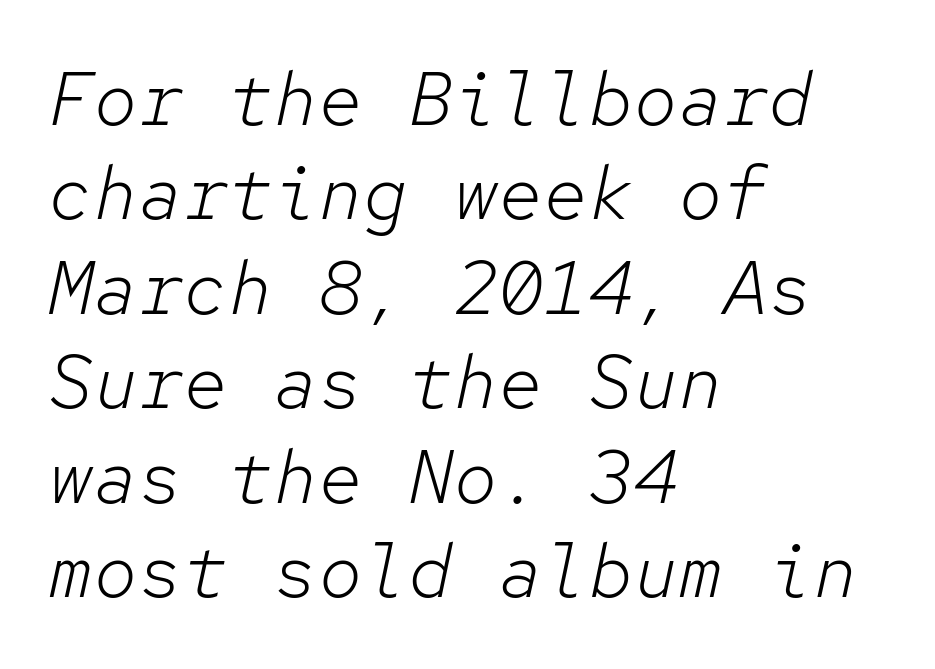
The image shows 75 px light type, italic (leaning right), monospaced; set left-aligned, normal line spacing (1.26x), normal letter spacing, not underlined; low stroke contrast and a medium x-height.
